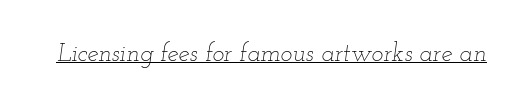
If you drew a line through each stem, it would be angled. Emphasis is given by a line drawn under the lettering. The weight tops out at a normal text grade. A typesetter would call this zero additional tracking.
